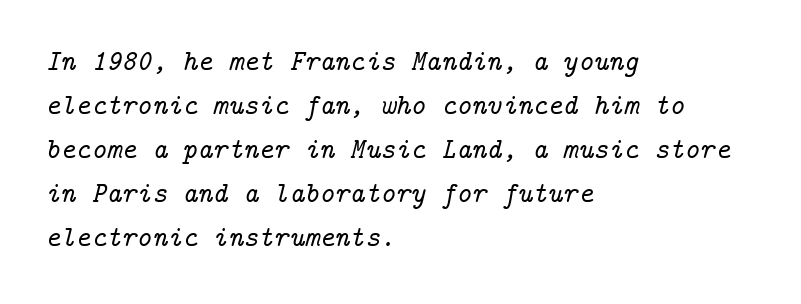
{"serif": "yes", "italic": "yes", "lean": "right", "slant_degrees": 14, "width": "normal", "stroke_contrast": "low", "x_height": "medium", "underline": "no", "align": "left", "line_spacing": "normal", "line_spacing_ratio": 1.52, "letter_spacing": "normal", "letter_spacing_em": 0.0, "glyph_px": 29}
